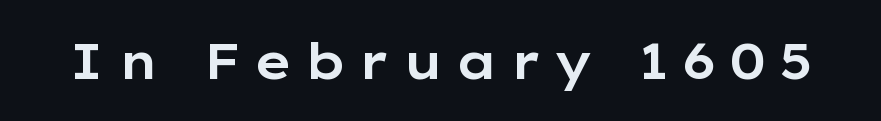
Q: Is the text italic (slanted)? A: No, it is upright.
Q: Is the typeface a serif or a sans-serif typeface? A: Sans-serif.
Q: Is the text underlined? A: No.
Q: Is the spacing between letters normal or unusually wide? A: Unusually wide.
Q: Width (condensed, normal, or wide)? A: Wide.
Q: Stroke contrast? A: Low.
Q: x-height? A: Medium.
Q: Monospaced? A: No.
